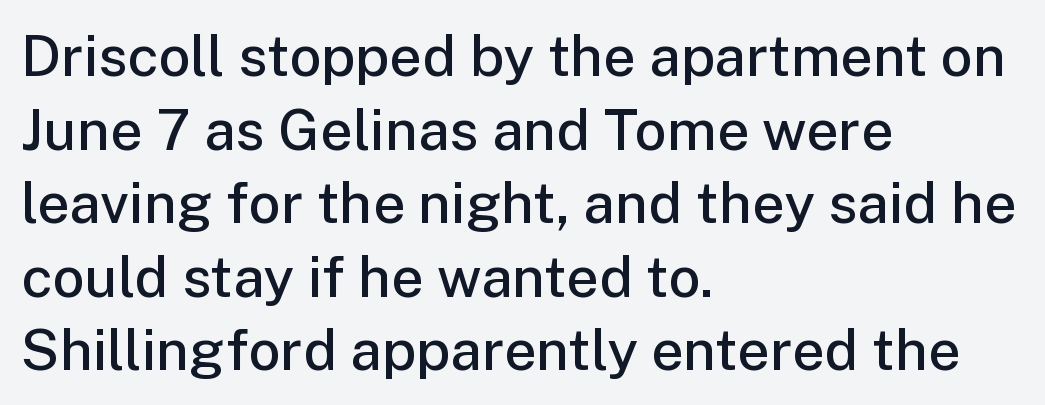
Q: Is the text bold? A: Semi-bold.
Q: Is the text italic (slanted)? A: No, it is upright.
Q: Is the typeface a serif or a sans-serif typeface? A: Sans-serif.
Q: Is the text underlined? A: No.
Q: How is the paragraph aligned? A: Left-aligned.
Q: Is the spacing between letters normal or unusually wide? A: Normal.
Q: Is the spacing between lines tight, normal or loose? A: Normal.
Q: Width (condensed, normal, or wide)? A: Normal.
Q: Stroke contrast? A: Low.
Q: x-height? A: Medium.
Q: Monospaced? A: No.
